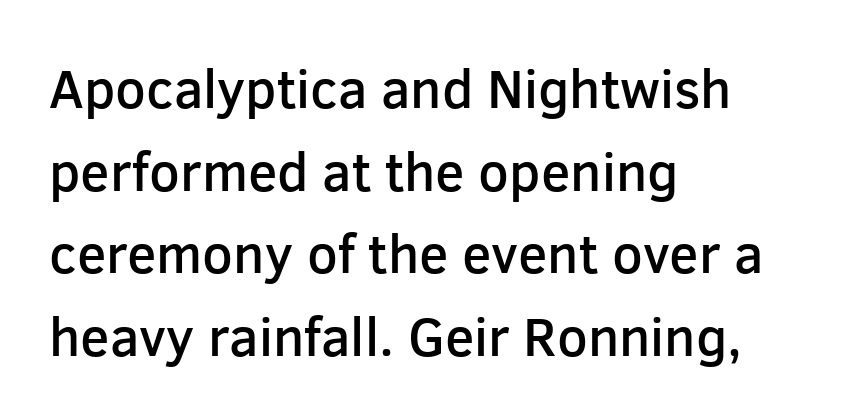
A typesetter would label this face a sans. Students, observe: this is what conventionally led text looks like. Where is the straight margin? On the left. The rendering uses natural spacing where letterforms have individual widths.
